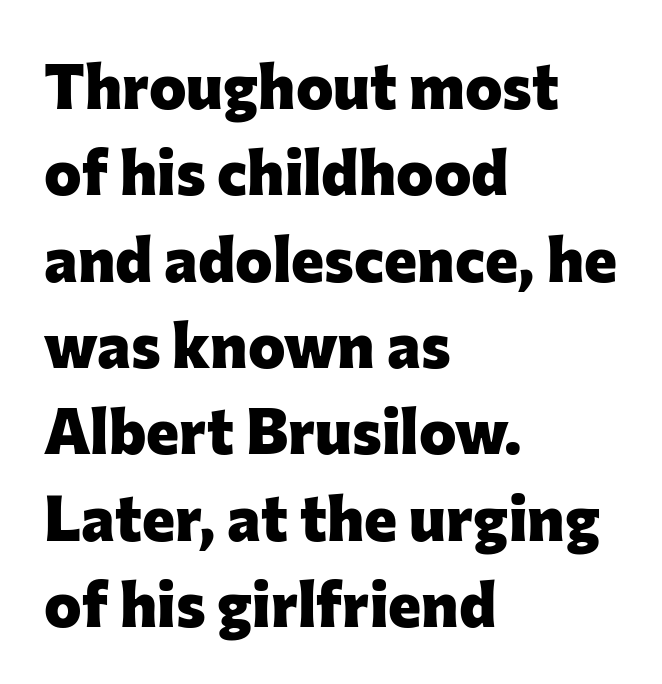
{"serif": "no", "italic": "no", "bold": "yes", "weight": "heavy", "width": "normal", "stroke_contrast": "low", "x_height": "medium", "monospaced": "no", "underline": "no", "align": "left", "line_spacing": "normal", "line_spacing_ratio": 1.37, "letter_spacing": "normal", "letter_spacing_em": 0.0, "glyph_px": 63}
